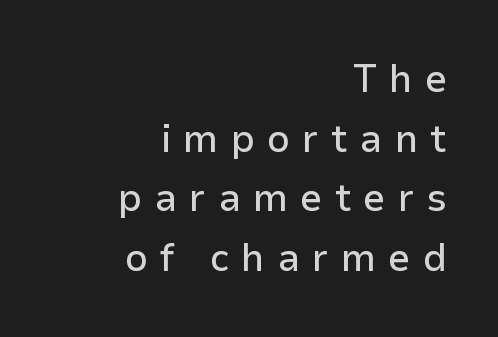
The typography opts for an upright posture over an oblique one. Alignment: flush right. Note the varied advance widths — an 'i' is clearly narrower than an 'm'. A typesetter would call this leading conventional body-copy spacing. The passage shown has open, widely tracked lettering throughout.
